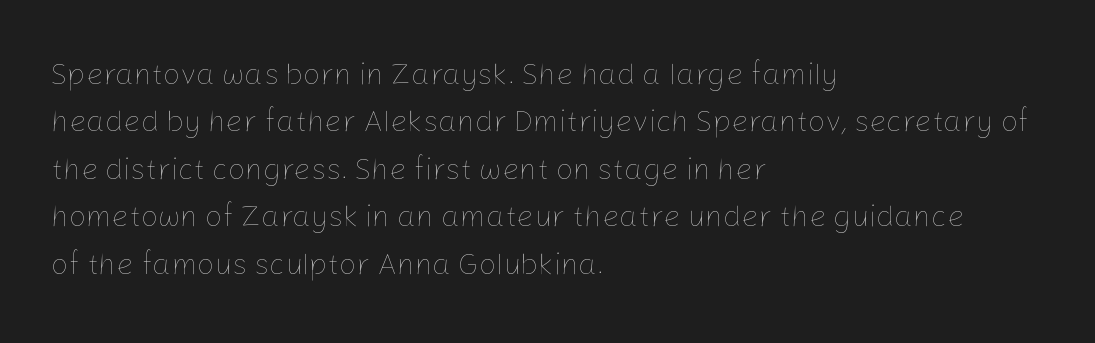
The image shows 30 px thin type, upright; set left-aligned, normal line spacing (1.58x), normal letter spacing, not underlined; low stroke contrast and a medium x-height.
